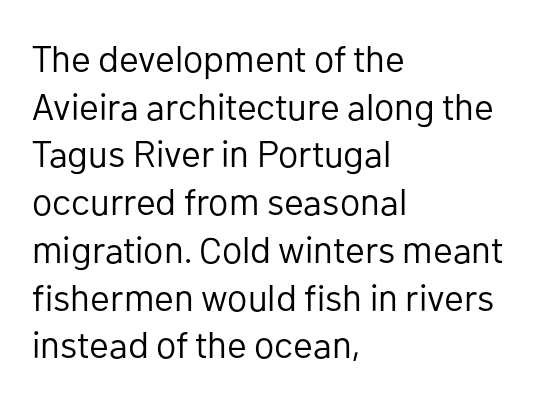
Q: Is the text bold? A: No.
Q: Is the text italic (slanted)? A: No, it is upright.
Q: Is the typeface a serif or a sans-serif typeface? A: Sans-serif.
Q: Is the text underlined? A: No.
Q: How is the paragraph aligned? A: Left-aligned.
Q: Is the spacing between letters normal or unusually wide? A: Normal.
Q: Is the spacing between lines tight, normal or loose? A: Normal.
Q: Width (condensed, normal, or wide)? A: Normal.
Q: Stroke contrast? A: Low.
Q: x-height? A: Medium.
Q: Monospaced? A: No.
